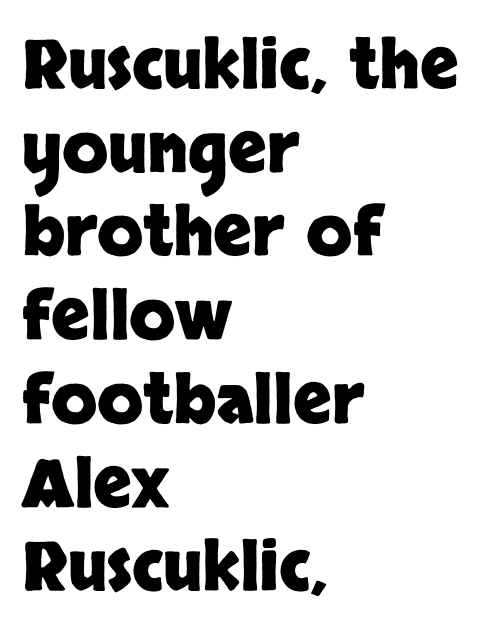
Varying glyph widths throughout — classic text-font behaviour. Decoration check: the copy has no underline. The letters sit at their default tracking, neither squeezed nor spread. Teacher's note: observe the even left margin — that is flush-left alignment.
